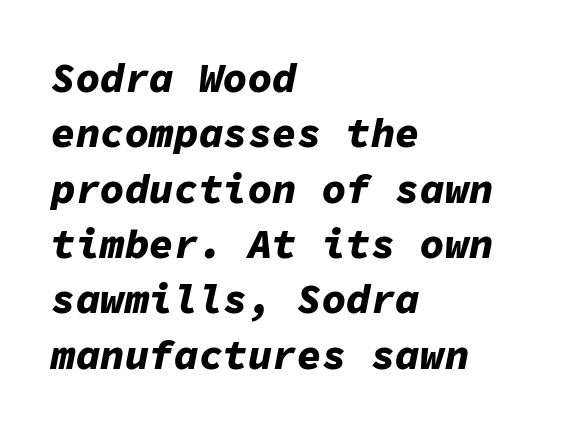
The image shows 41 px bold type, italic (leaning right), monospaced; set left-aligned, normal line spacing (1.35x), normal letter spacing, not underlined; low stroke contrast and a medium x-height.
